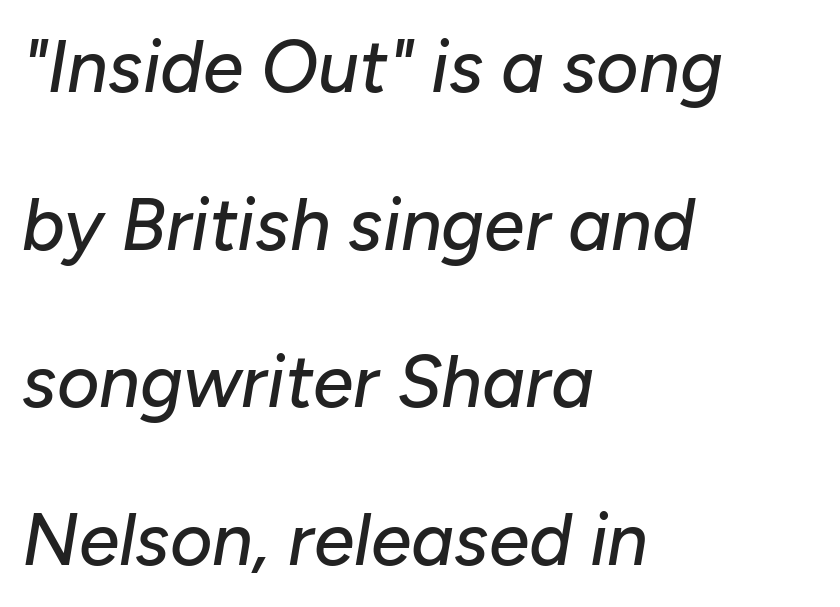
{"italic": "yes", "lean": "right", "slant_degrees": 10, "width": "normal", "stroke_contrast": "low", "x_height": "medium", "monospaced": "no", "underline": "no", "align": "left", "line_spacing": "loose", "line_spacing_ratio": 2.16, "letter_spacing": "normal", "letter_spacing_em": 0.0, "glyph_px": 73}
